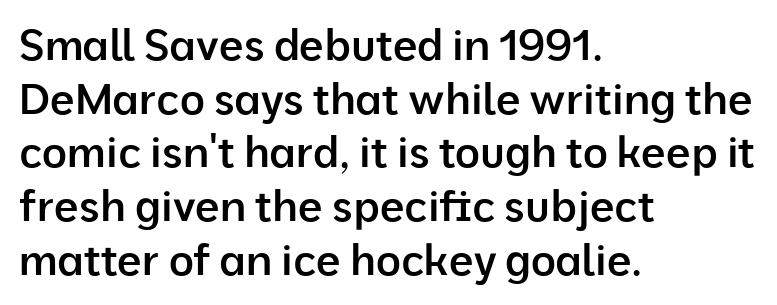
Q: Is the text bold? A: Semi-bold.
Q: Is the text italic (slanted)? A: No, it is upright.
Q: Is the typeface a serif or a sans-serif typeface? A: Sans-serif.
Q: Is the text underlined? A: No.
Q: How is the paragraph aligned? A: Left-aligned.
Q: Is the spacing between letters normal or unusually wide? A: Normal.
Q: Is the spacing between lines tight, normal or loose? A: Normal.
Q: Width (condensed, normal, or wide)? A: Normal.
Q: Stroke contrast? A: Low.
Q: x-height? A: Medium.
Q: Monospaced? A: No.
